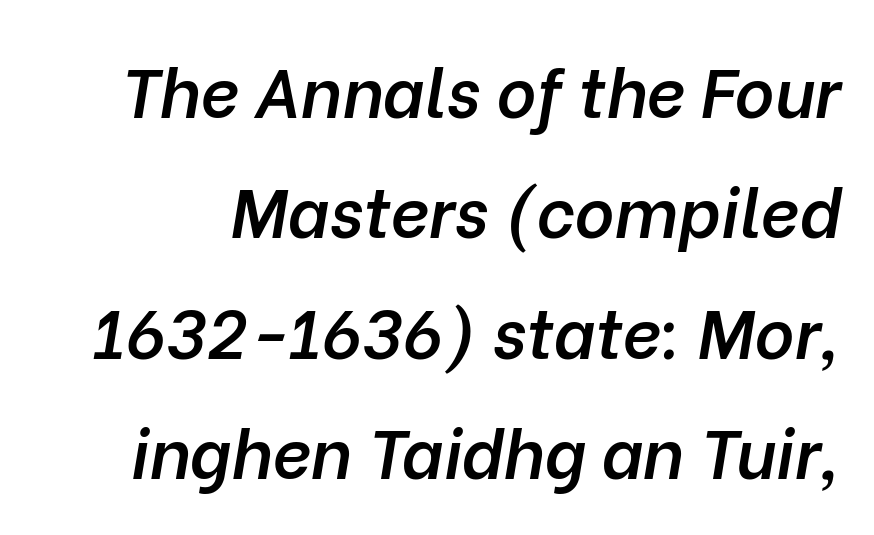
The characters look somewhat weighty, a semibold short of true bold. What stands out about the letter spacing? Nothing — it is the standard amount. Anything drawn beneath the words? Only blank space. You could not count columns in this text — the font is proportionally spaced. Italic? Definitely — the glyphs are oblique.
